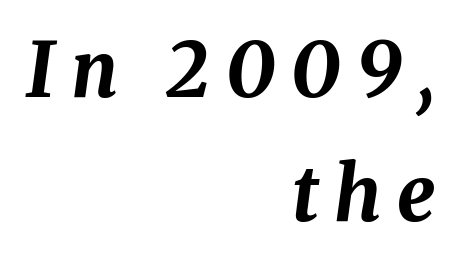
{"italic": "yes", "lean": "right", "slant_degrees": 8, "bold": "yes", "weight": "bold", "width": "normal", "stroke_contrast": "medium", "x_height": "medium", "monospaced": "no", "underline": "no", "align": "right", "line_spacing": "normal", "line_spacing_ratio": 1.63, "letter_spacing": "wide", "letter_spacing_em": 0.21, "glyph_px": 76}
